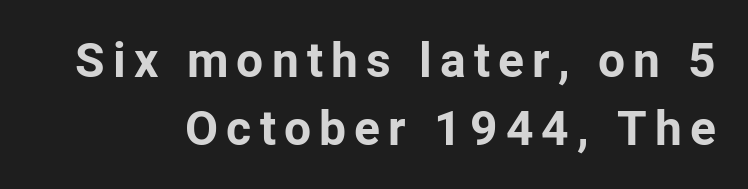
Q: Is the text bold? A: Yes.
Q: Is the text italic (slanted)? A: No, it is upright.
Q: Is the typeface a serif or a sans-serif typeface? A: Sans-serif.
Q: Is the text underlined? A: No.
Q: How is the paragraph aligned? A: Right-aligned.
Q: Is the spacing between lines tight, normal or loose? A: Normal.
Q: Width (condensed, normal, or wide)? A: Normal.
Q: Stroke contrast? A: Low.
Q: x-height? A: Medium.
Q: Monospaced? A: No.
